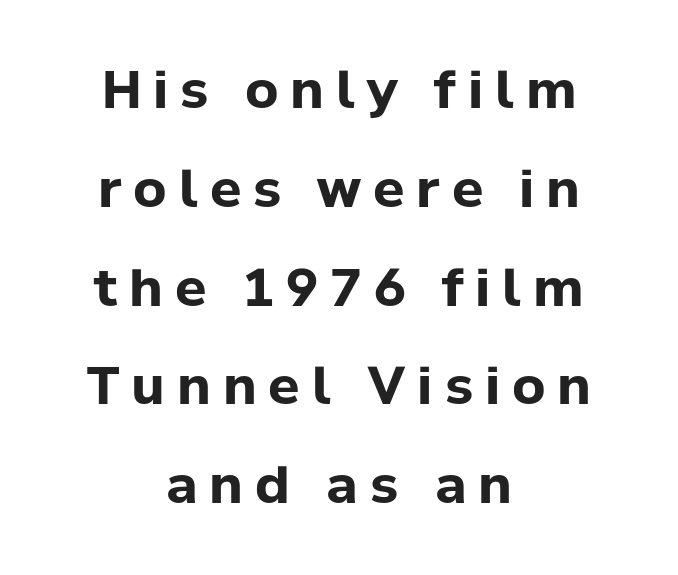
The image shows 52 px bold sans-serif type, upright; set centered, loose line spacing (1.9x), unusually wide letter spacing (+0.23 em), not underlined; low stroke contrast and a medium x-height.
